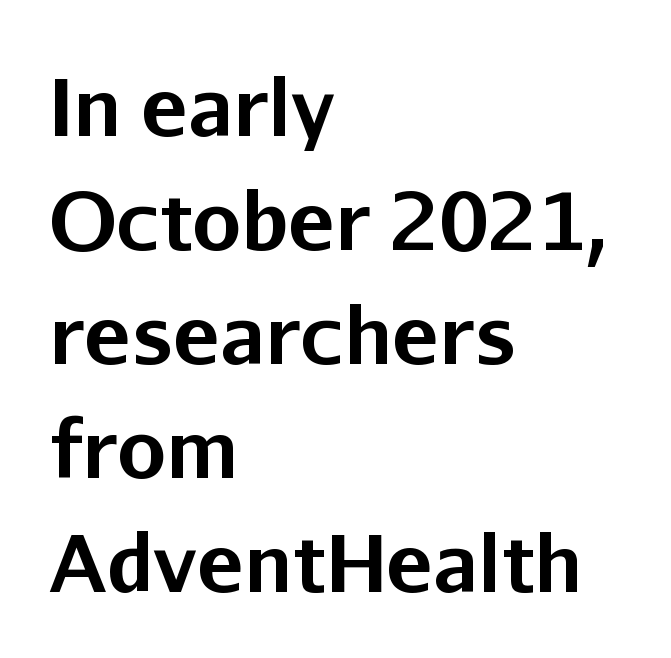
{"serif": "no", "italic": "no", "bold": "yes", "weight": "bold", "width": "normal", "stroke_contrast": "low", "x_height": "medium", "monospaced": "no", "underline": "no", "align": "left", "line_spacing": "normal", "line_spacing_ratio": 1.46, "letter_spacing": "normal", "letter_spacing_em": 0.0, "glyph_px": 78}
